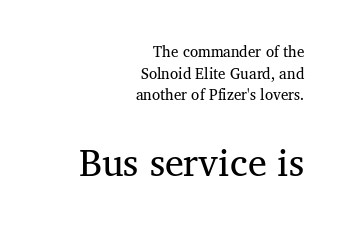
{"serif": "yes", "bold": "no", "weight": "regular", "width": "normal", "stroke_contrast": "medium", "x_height": "medium", "monospaced": "no", "underline": "no", "align": "right", "line_spacing": "normal", "line_spacing_ratio": 1.44, "letter_spacing": "normal", "letter_spacing_em": 0.0, "larger_block": "second", "size_ratio": 2.53, "glyph_px": 38}
